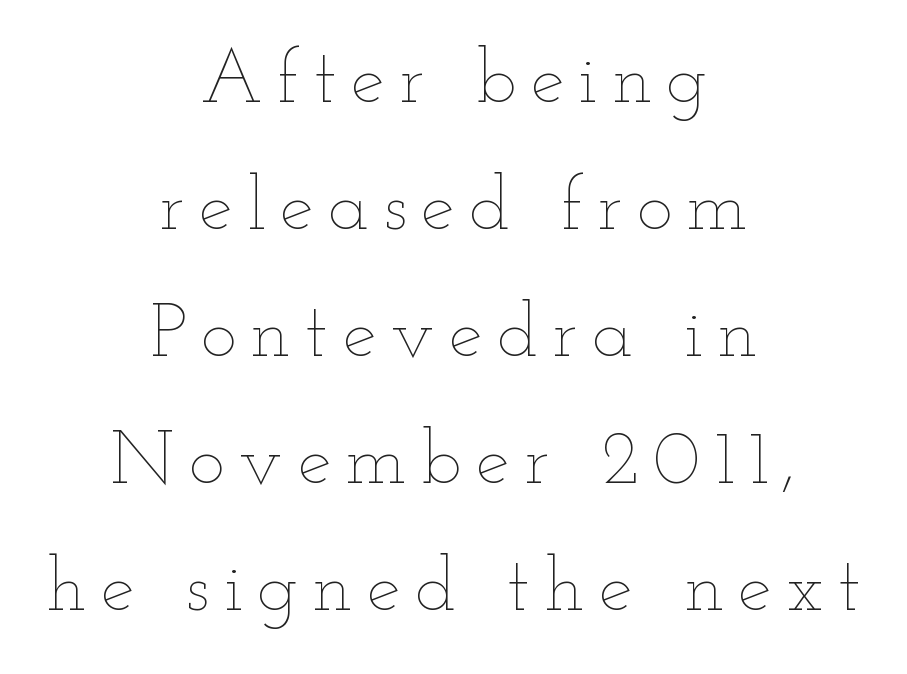
The image shows 76 px thin, wide type, upright; set centered, normal line spacing (1.67x), not underlined; low stroke contrast and a small x-height.
